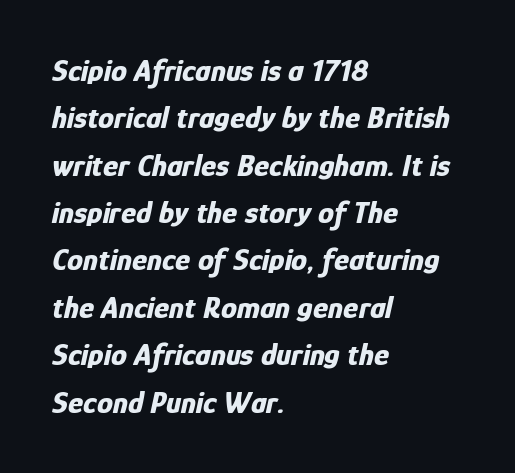
Where is the straight margin? On the left. Each new line begins a customary step beneath the previous one. An italicized treatment has been applied to the whole sample. Decoration check: the copy has no underline.
